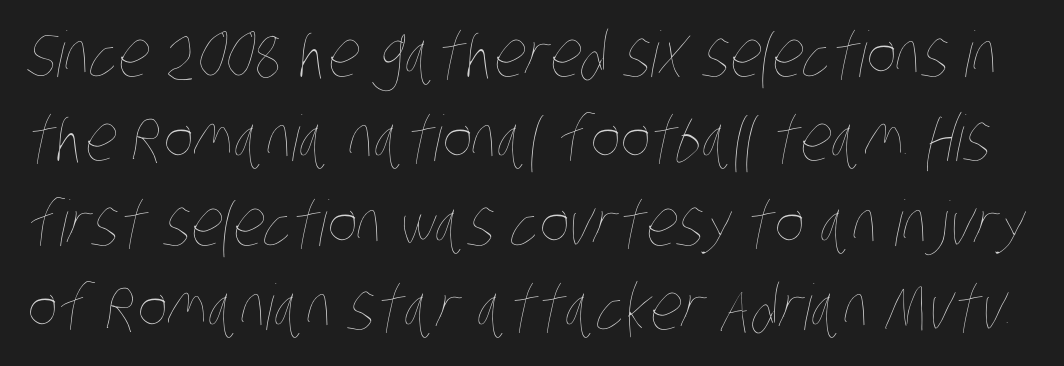
The image shows 63 px thin, condensed type; set normal line spacing (1.34x), normal letter spacing, not underlined; low stroke contrast and a large x-height.
